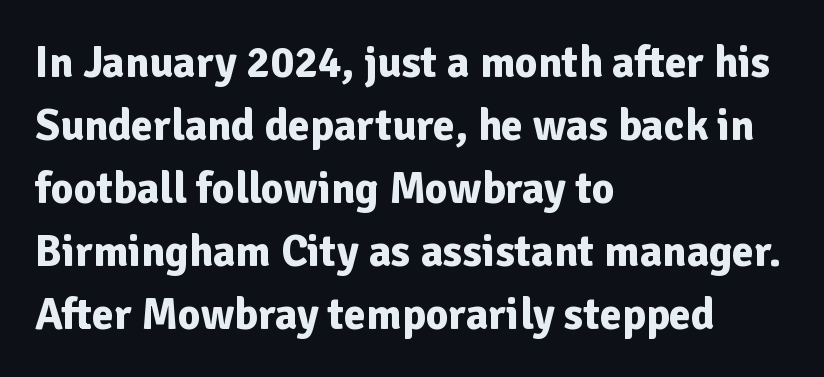
The glyphs have the mass of a bold cut. The rendering uses a moderate line-height, typical for paragraphs. The letters stand upright; this is a roman face. The designer went with a sans here, leaving each stem footless. Clear beneath every line of the passage. You could not count columns in this text — the font is proportionally spaced.
